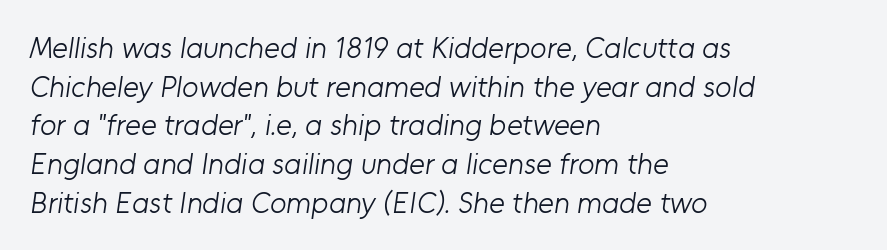
The image shows 30 px light sans-serif type; set left-aligned, normal line spacing (1.29x), normal letter spacing, not underlined; low stroke contrast and a medium x-height.
